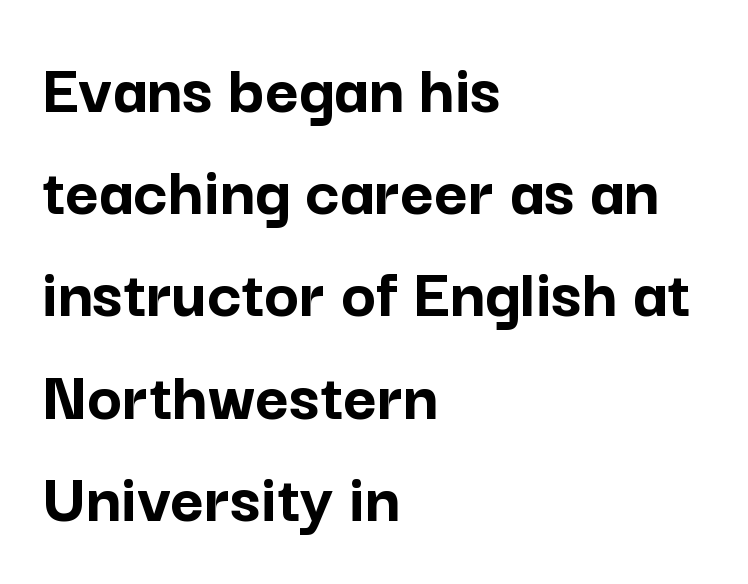
Q: Is the text bold? A: Yes.
Q: Is the text italic (slanted)? A: No, it is upright.
Q: Is the typeface a serif or a sans-serif typeface? A: Sans-serif.
Q: Is the text underlined? A: No.
Q: How is the paragraph aligned? A: Left-aligned.
Q: Is the spacing between letters normal or unusually wide? A: Normal.
Q: Is the spacing between lines tight, normal or loose? A: Normal.
Q: Width (condensed, normal, or wide)? A: Normal.
Q: Stroke contrast? A: Low.
Q: x-height? A: Medium.
Q: Monospaced? A: No.
